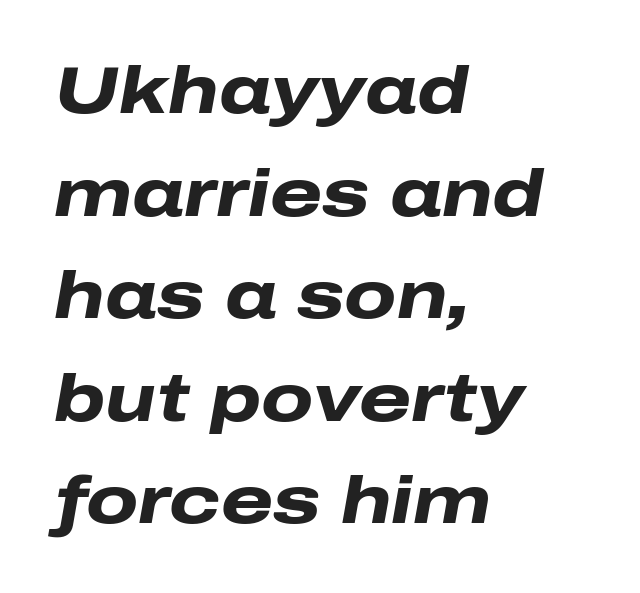
Q: Is the text bold? A: Yes.
Q: Is the text italic (slanted)? A: Yes, it leans right by about 10 degrees.
Q: Is the text underlined? A: No.
Q: How is the paragraph aligned? A: Left-aligned.
Q: Is the spacing between letters normal or unusually wide? A: Normal.
Q: Is the spacing between lines tight, normal or loose? A: Normal.
Q: Width (condensed, normal, or wide)? A: Wide.
Q: Stroke contrast? A: Low.
Q: x-height? A: Medium.
Q: Monospaced? A: No.
